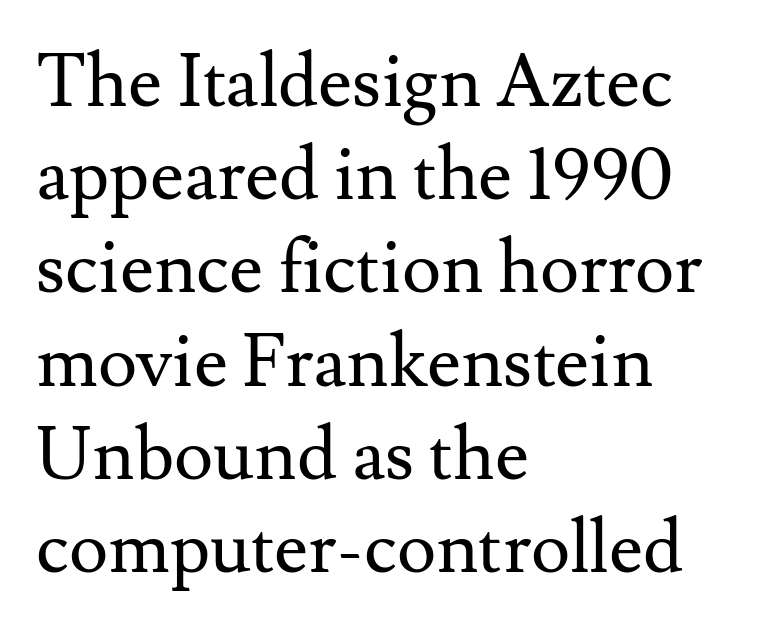
The image shows 74 px regular-weight serif type, upright; set left-aligned, normal line spacing (1.26x), normal letter spacing, not underlined; medium stroke contrast and a small x-height.
